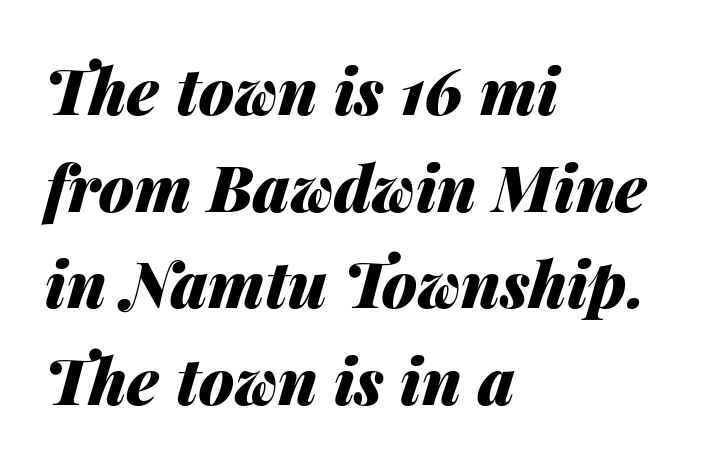
Q: Is the text bold? A: Yes.
Q: Is the text italic (slanted)? A: Yes, it leans right by about 14 degrees.
Q: Is the text underlined? A: No.
Q: How is the paragraph aligned? A: Left-aligned.
Q: Is the spacing between letters normal or unusually wide? A: Normal.
Q: Is the spacing between lines tight, normal or loose? A: Normal.
Q: Width (condensed, normal, or wide)? A: Normal.
Q: Stroke contrast? A: Medium.
Q: x-height? A: Medium.
Q: Monospaced? A: No.
